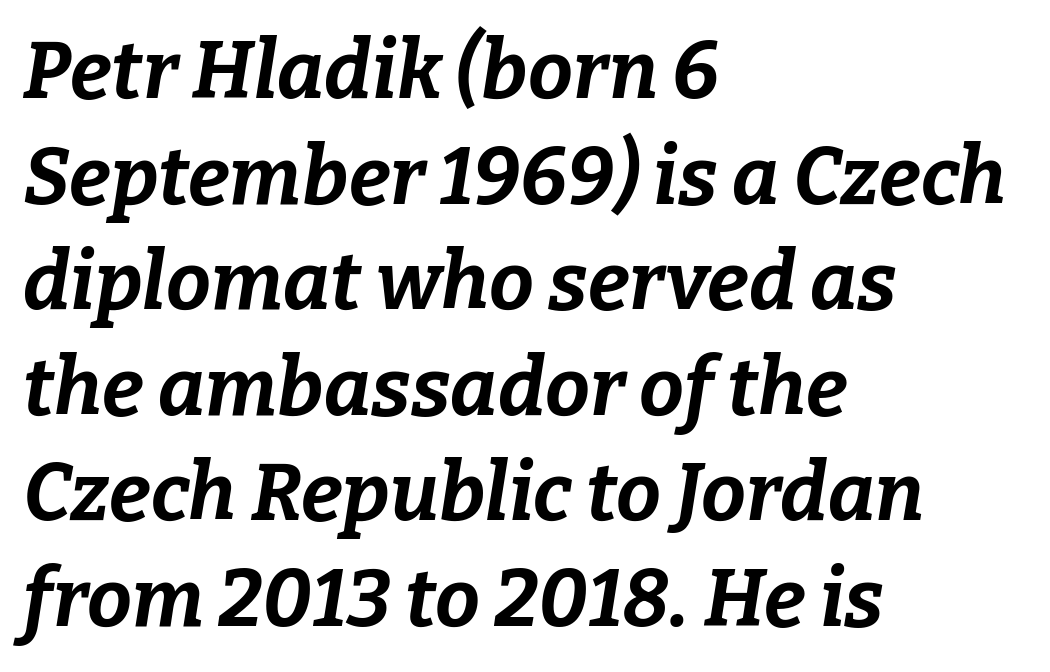
The image shows 80 px bold type, italic (leaning right); set left-aligned, normal line spacing (1.32x), normal letter spacing, not underlined; low stroke contrast and a medium x-height.
